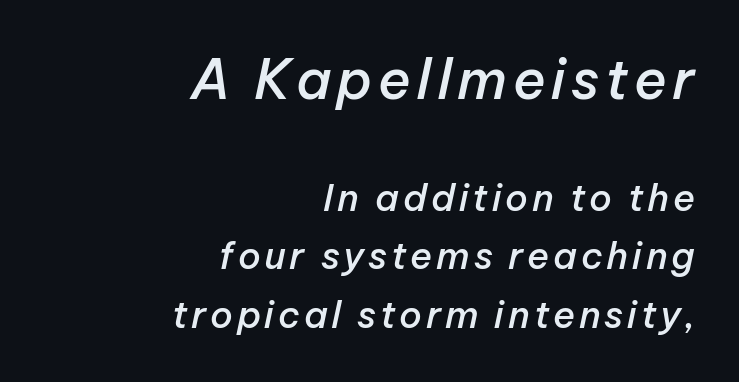
Q: Is the text bold? A: Semi-bold.
Q: Is the text italic (slanted)? A: Yes, it leans right by about 12 degrees.
Q: Is the text underlined? A: No.
Q: How is the paragraph aligned? A: Right-aligned.
Q: Is the spacing between lines tight, normal or loose? A: Normal.
Q: Which block of text is set in a larger size, the first (top) or the second (bottom)? A: The first (top) one.
Q: Width (condensed, normal, or wide)? A: Normal.
Q: Stroke contrast? A: Low.
Q: x-height? A: Medium.
Q: Monospaced? A: No.
